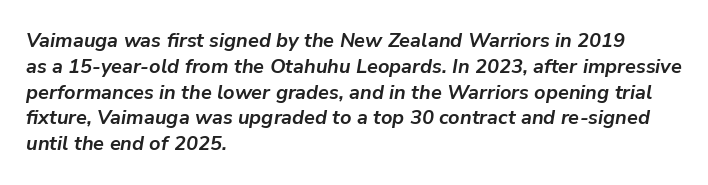
The image shows 20 px bold type, italic (leaning right); set left-aligned, normal line spacing (1.29x), normal letter spacing, not underlined.
